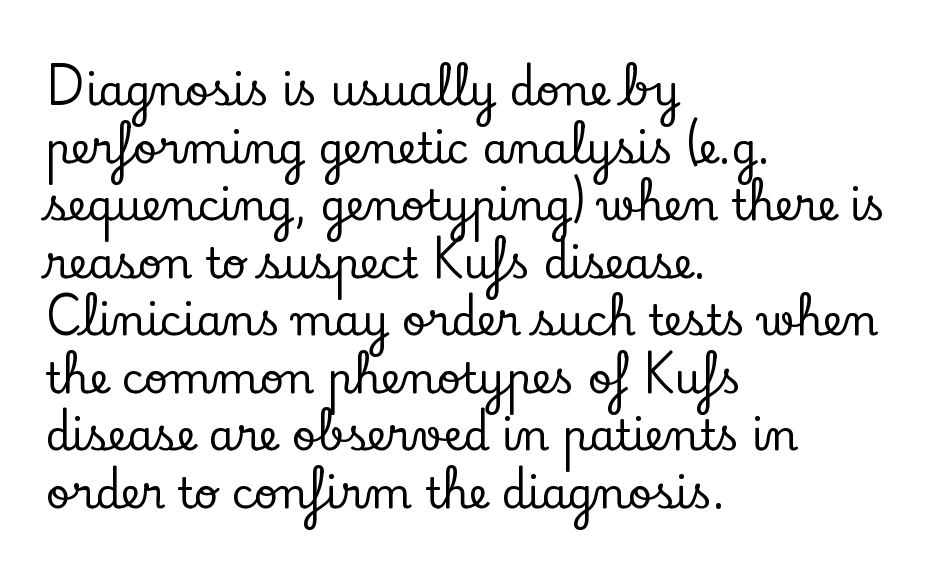
The image shows 42 px text type, upright; set left-aligned, normal line spacing (1.37x), normal letter spacing, not underlined; low stroke contrast and a small x-height.
